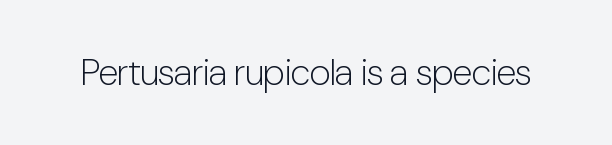
Q: Is the text bold? A: No.
Q: Is the text italic (slanted)? A: No, it is upright.
Q: Is the typeface a serif or a sans-serif typeface? A: Sans-serif.
Q: Is the text underlined? A: No.
Q: Is the spacing between letters normal or unusually wide? A: Normal.
Q: Width (condensed, normal, or wide)? A: Condensed.
Q: Stroke contrast? A: Low.
Q: x-height? A: Medium.
Q: Monospaced? A: No.
